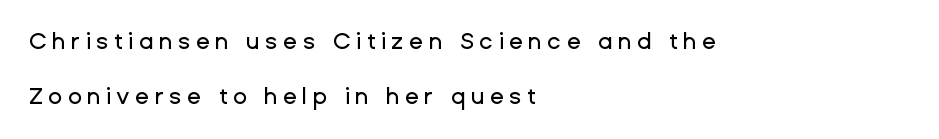
{"italic": "no", "underline": "no", "align": "left", "line_spacing": "loose", "line_spacing_ratio": 2.4, "letter_spacing": "wide", "letter_spacing_em": 0.23, "glyph_px": 23}
